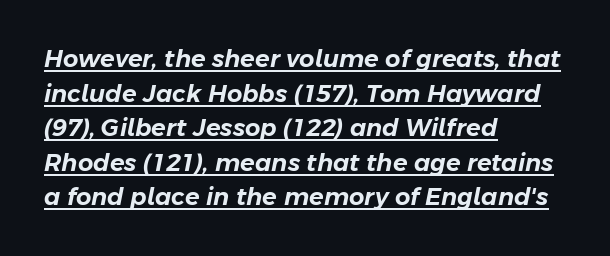
{"italic": "yes", "lean": "right", "slant_degrees": 11, "underline": "yes", "align": "left", "line_spacing": "normal", "line_spacing_ratio": 1.44, "letter_spacing": "normal", "letter_spacing_em": 0.0, "glyph_px": 24}
